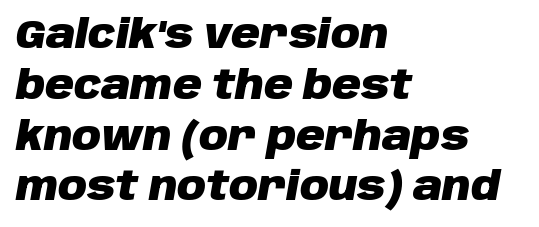
This sample uses plain, unmodified letter spacing. Where is the straight margin? On the left. A full-strength bold gives these letters their thick strokes. Do the characters align in a grid? No, the font is proportional. Regarding leading, the lines here are spaced in the standard way.
